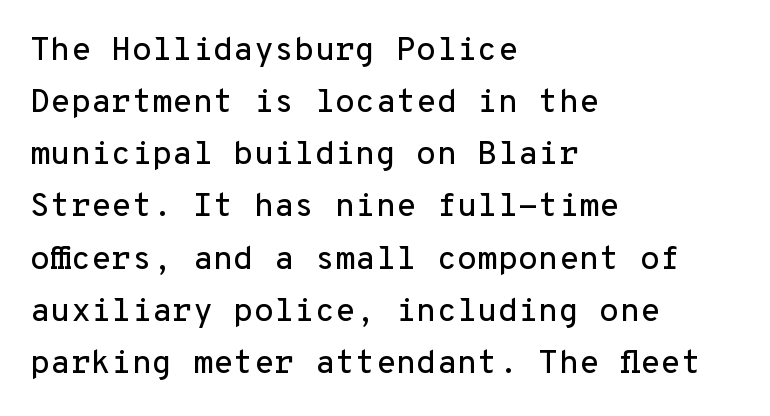
{"serif": "no", "italic": "no", "width": "normal", "stroke_contrast": "low", "x_height": "medium", "monospaced": "yes", "underline": "no", "align": "left", "line_spacing": "normal", "line_spacing_ratio": 1.58, "letter_spacing": "normal", "letter_spacing_em": 0.0, "glyph_px": 33}
